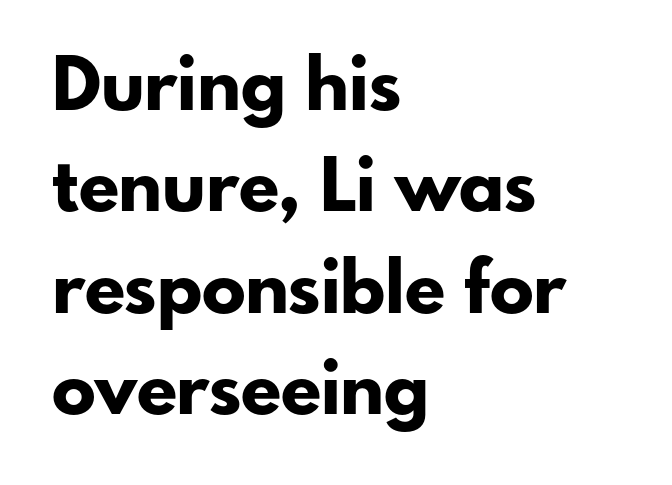
The image shows 73 px bold sans-serif type, upright; set left-aligned, normal line spacing (1.39x), normal letter spacing, not underlined; low stroke contrast and a small x-height.
